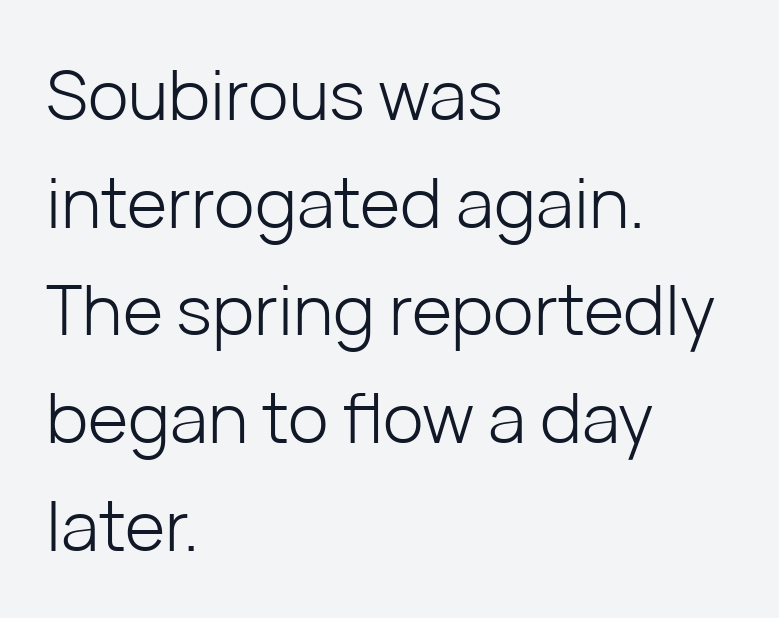
Q: Is the text bold? A: No.
Q: Is the text italic (slanted)? A: No, it is upright.
Q: Is the typeface a serif or a sans-serif typeface? A: Sans-serif.
Q: Is the text underlined? A: No.
Q: How is the paragraph aligned? A: Left-aligned.
Q: Is the spacing between letters normal or unusually wide? A: Normal.
Q: Is the spacing between lines tight, normal or loose? A: Normal.
Q: Width (condensed, normal, or wide)? A: Normal.
Q: Stroke contrast? A: Low.
Q: x-height? A: Medium.
Q: Monospaced? A: No.
